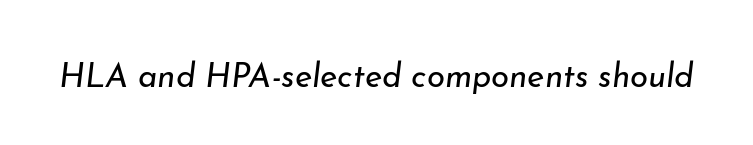
{"italic": "yes", "lean": "right", "slant_degrees": 7, "bold": "no", "weight": "regular", "width": "normal", "stroke_contrast": "low", "x_height": "small", "monospaced": "no", "underline": "no", "letter_spacing": "normal", "letter_spacing_em": 0.0, "glyph_px": 33}
